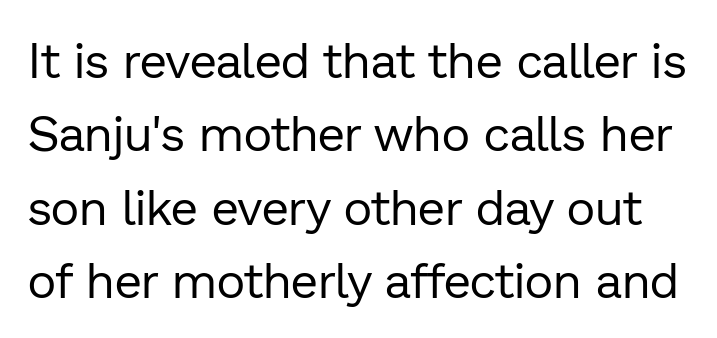
{"serif": "no", "italic": "no", "bold": "no", "weight": "regular", "width": "normal", "stroke_contrast": "low", "x_height": "medium", "monospaced": "no", "underline": "no", "line_spacing": "normal", "line_spacing_ratio": 1.5, "letter_spacing": "normal", "letter_spacing_em": 0.0, "glyph_px": 49}
